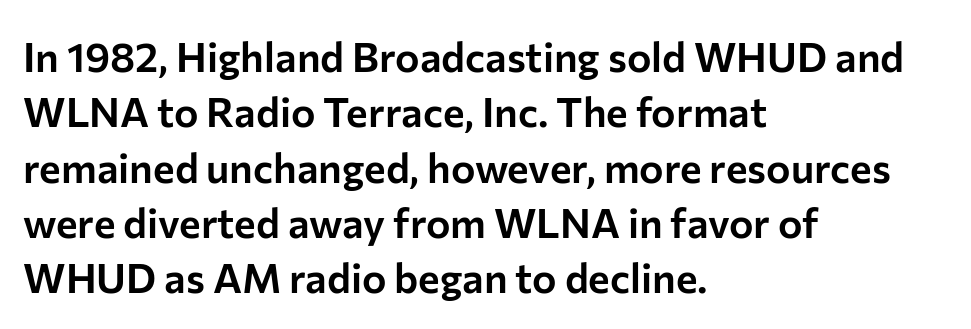
You could call the tracking neutral — neither tight nor loose. Proportional: the letters do not fall into vertical columns. The rendering uses a moderate line-height, typical for paragraphs. Where is the straight margin? On the left. Italic: no, the glyphs are upright roman.
